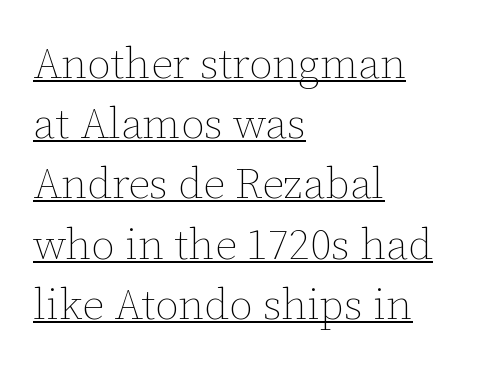
The image shows 43 px thin type, upright; set left-aligned, normal line spacing (1.4x), normal letter spacing, underlined; low stroke contrast and a medium x-height.
